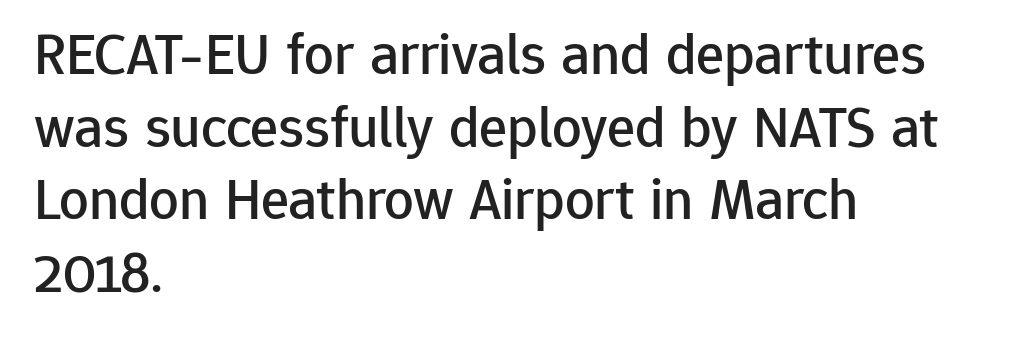
The image shows 59 px sans-serif type, upright; set left-aligned, line spacing 1.23x, normal letter spacing, not underlined; low stroke contrast and a medium x-height.
